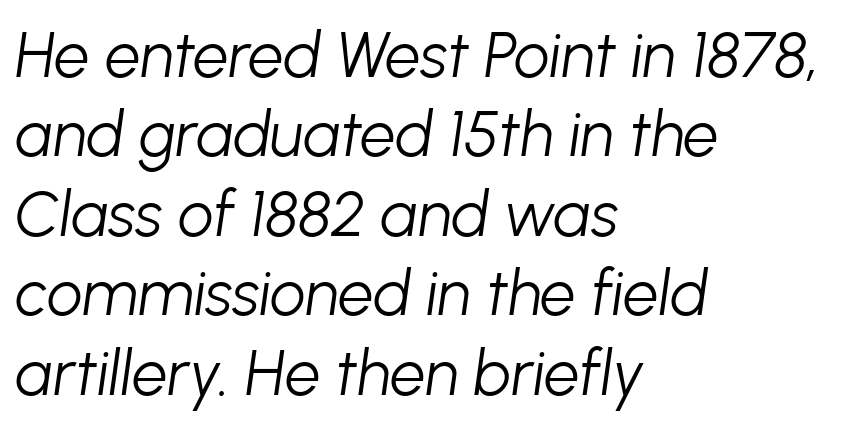
The image shows 63 px light type, italic (leaning right); set left-aligned, normal line spacing (1.26x), normal letter spacing, not underlined; low stroke contrast and a medium x-height.
